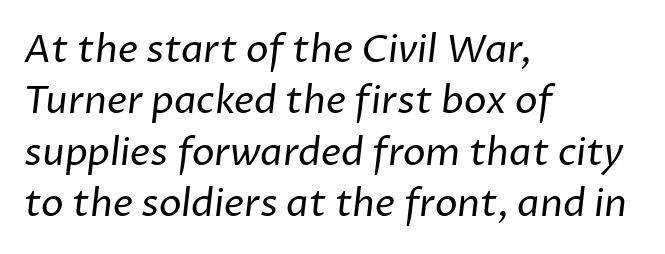
The passage is arranged the way most books set body copy — flush left. Successive baselines arrive at the customary interval. This sample uses a sans-serif face. Looks like regular typesetting: each glyph gets only the width it needs. The tracking reads as untouched default to a designer's eye.
